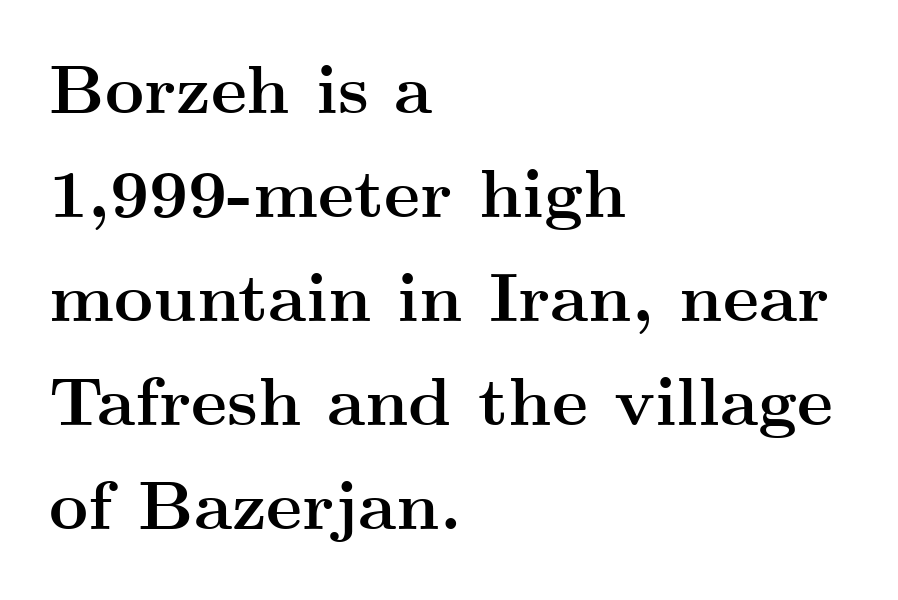
Character widths vary here, with narrow letters taking less room than wide ones. The passage shown is emphatically bold. Nope, not italic — everything's standing straight. The typeface chosen for these lines features serifs.
